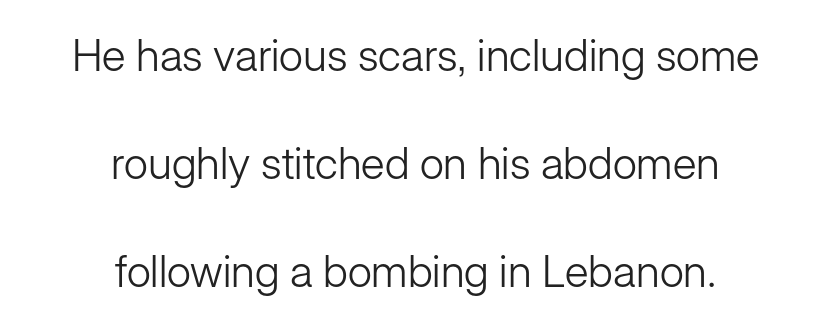
Think standard paragraph weight, or any step lighter than that. Regarding leading, the lines here are spaced well apart. There is no visible air inserted between adjacent glyphs. Serif or sans? Sans — the stroke terminals are bare. Character widths vary here, with narrow letters taking less room than wide ones.
